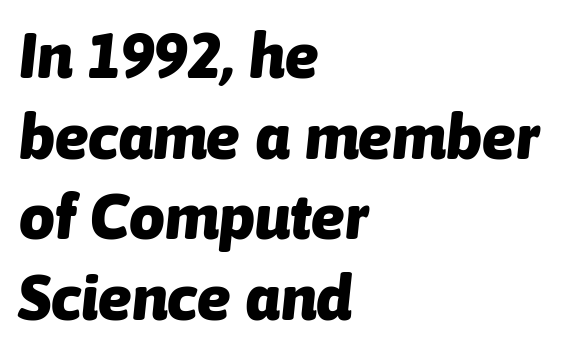
Q: Is the text bold? A: Yes.
Q: Is the text italic (slanted)? A: Yes, it leans right by about 6 degrees.
Q: Is the text underlined? A: No.
Q: How is the paragraph aligned? A: Left-aligned.
Q: Is the spacing between letters normal or unusually wide? A: Normal.
Q: Is the spacing between lines tight, normal or loose? A: Normal.
Q: Width (condensed, normal, or wide)? A: Normal.
Q: Stroke contrast? A: Low.
Q: x-height? A: Medium.
Q: Monospaced? A: No.
